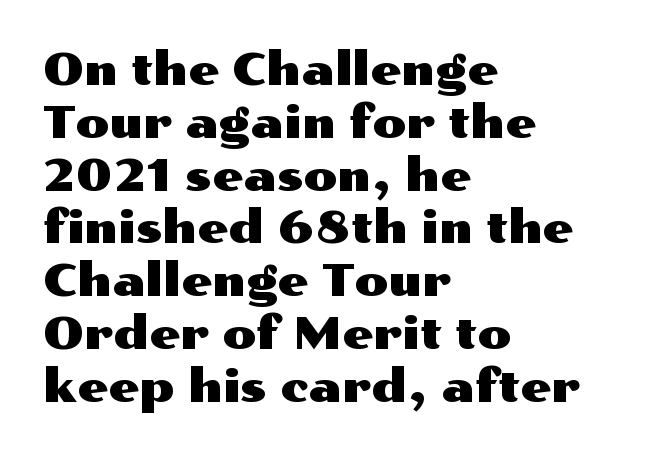
These lines were composed using upright roman letters. Is this a fixed-width face? No — the glyphs have proportional, varying widths. Type without underlining. The paragraph has a hard left edge and a soft right edge. What stands out about the letter spacing? Nothing — it is the standard amount. These lines are composed in type without serifs.
